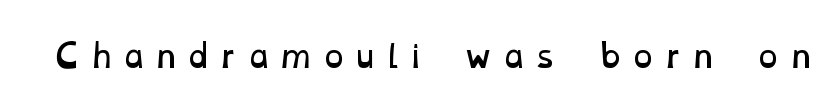
The image shows 31 px regular-weight, wide type; set unusually wide letter spacing (+0.22 em), not underlined; low stroke contrast and a medium x-height.
